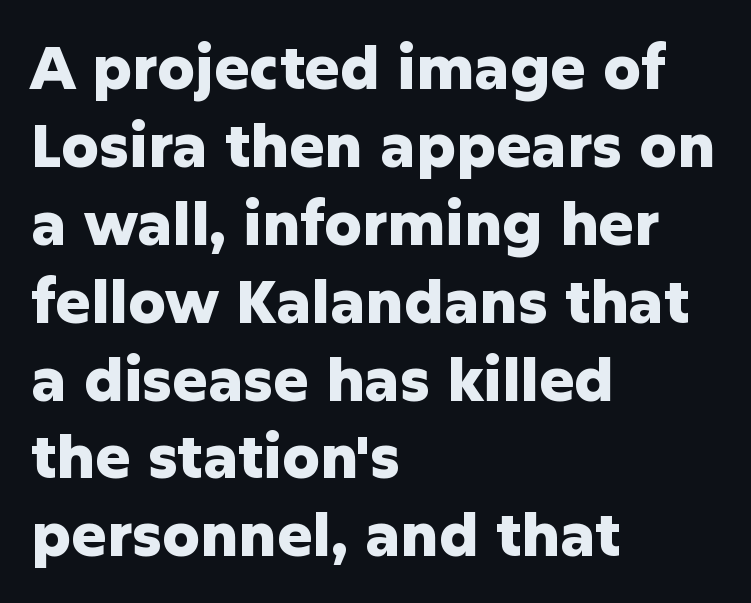
Q: Is the text bold? A: Yes.
Q: Is the text italic (slanted)? A: No, it is upright.
Q: Is the typeface a serif or a sans-serif typeface? A: Sans-serif.
Q: Is the text underlined? A: No.
Q: How is the paragraph aligned? A: Left-aligned.
Q: Is the spacing between letters normal or unusually wide? A: Normal.
Q: Is the spacing between lines tight, normal or loose? A: Normal.
Q: Width (condensed, normal, or wide)? A: Normal.
Q: Stroke contrast? A: Low.
Q: x-height? A: Medium.
Q: Monospaced? A: No.
